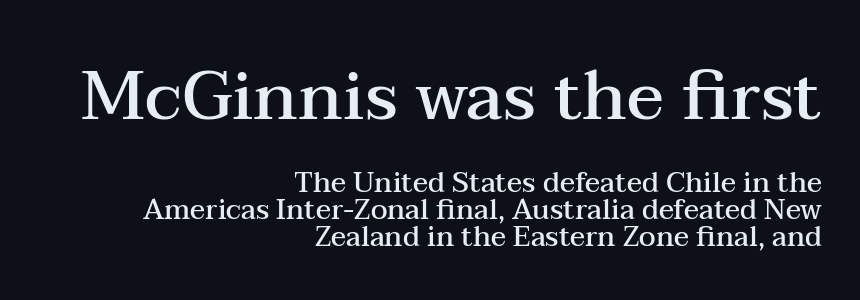
Q: Is the text bold? A: Semi-bold.
Q: Is the text italic (slanted)? A: No, it is upright.
Q: Is the typeface a serif or a sans-serif typeface? A: Serif.
Q: Is the text underlined? A: No.
Q: How is the paragraph aligned? A: Right-aligned.
Q: Is the spacing between letters normal or unusually wide? A: Normal.
Q: Is the spacing between lines tight, normal or loose? A: Tight.
Q: Which block of text is set in a larger size, the first (top) or the second (bottom)? A: The first (top) one.
Q: Width (condensed, normal, or wide)? A: Wide.
Q: Stroke contrast? A: Medium.
Q: x-height? A: Medium.
Q: Monospaced? A: No.
